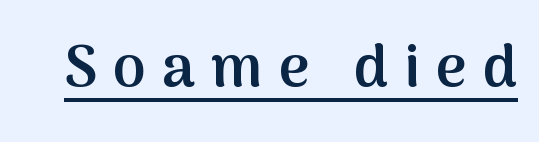
Q: Is the text bold? A: Semi-bold.
Q: Is the text italic (slanted)? A: No, it is upright.
Q: Is the typeface a serif or a sans-serif typeface? A: Sans-serif.
Q: Is the text underlined? A: Yes.
Q: Is the spacing between letters normal or unusually wide? A: Unusually wide.
Q: Width (condensed, normal, or wide)? A: Normal.
Q: Stroke contrast? A: Medium.
Q: x-height? A: Medium.
Q: Monospaced? A: No.
